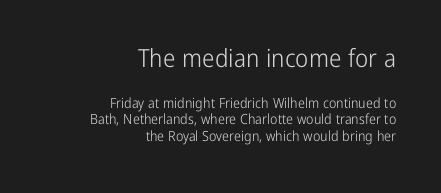
{"italic": "no", "bold": "no", "underline": "no", "align": "right", "line_spacing_ratio": 1.19, "letter_spacing": "normal", "letter_spacing_em": 0.0, "larger_block": "first", "size_ratio": 1.79, "glyph_px": 25}
